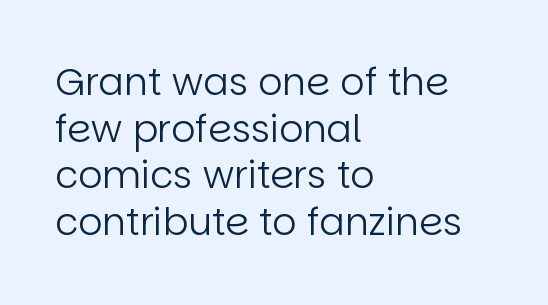
The image shows 38 px regular-weight sans-serif type, upright; set left-aligned, line spacing 1.23x, normal letter spacing, not underlined; low stroke contrast and a large x-height.
